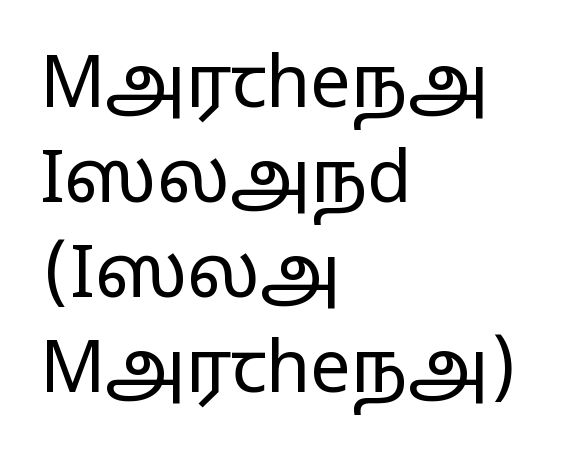
Q: Is the text bold? A: No.
Q: Is the text italic (slanted)? A: No, it is upright.
Q: Is the typeface a serif or a sans-serif typeface? A: Sans-serif.
Q: Is the text underlined? A: No.
Q: How is the paragraph aligned? A: Left-aligned.
Q: Is the spacing between letters normal or unusually wide? A: Normal.
Q: Is the spacing between lines tight, normal or loose? A: Normal.
Q: Width (condensed, normal, or wide)? A: Wide.
Q: Stroke contrast? A: Low.
Q: x-height? A: Medium.
Q: Monospaced? A: No.
